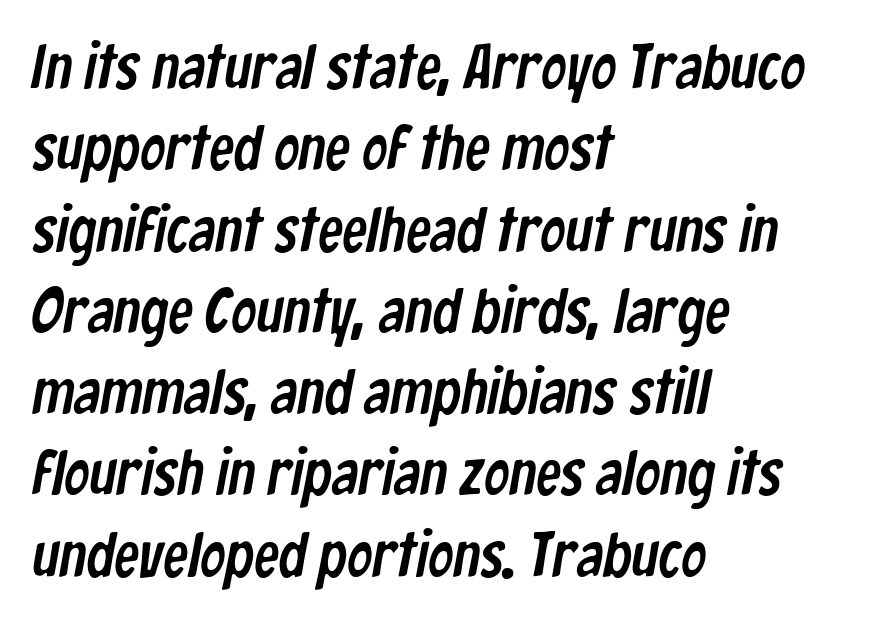
Spacing verdict: proportional, widths tailored to each character. These lines sit exactly where default settings would place them. Does extra space separate the letters? No, they use regular spacing. These lines stack with their left ends in a neat column. A clean baseline with only descenders dipping below it.
